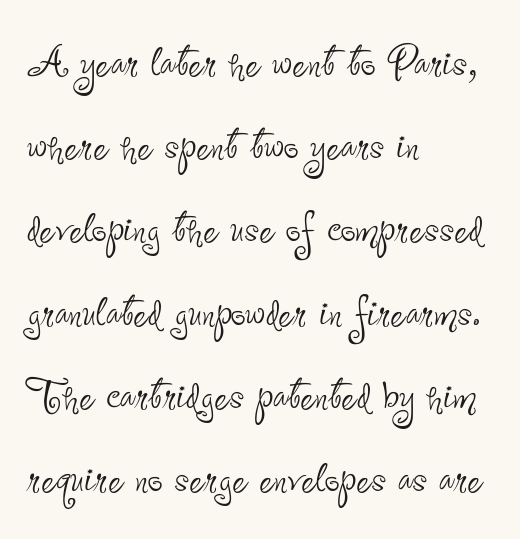
The image shows 53 px thin, condensed sans-serif type; set left-aligned, normal line spacing (1.57x), normal letter spacing, not underlined; low stroke contrast and a small x-height.
